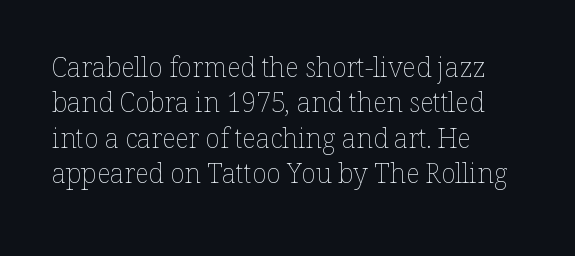
The image shows 27 px text type, upright; set left-aligned, normal line spacing (1.31x), normal letter spacing, not underlined.
